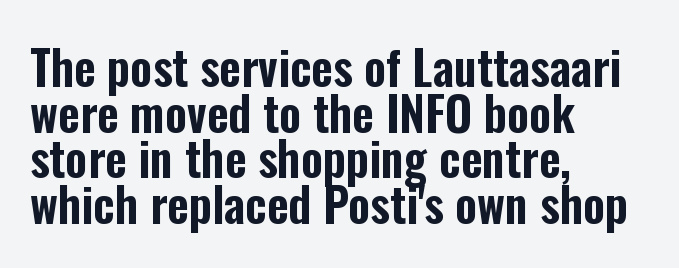
Q: Is the text italic (slanted)? A: No, it is upright.
Q: Is the typeface a serif or a sans-serif typeface? A: Sans-serif.
Q: Is the text underlined? A: No.
Q: How is the paragraph aligned? A: Left-aligned.
Q: Is the spacing between letters normal or unusually wide? A: Normal.
Q: Is the spacing between lines tight, normal or loose? A: Tight.
Q: Width (condensed, normal, or wide)? A: Condensed.
Q: Stroke contrast? A: Low.
Q: x-height? A: Medium.
Q: Monospaced? A: No.
